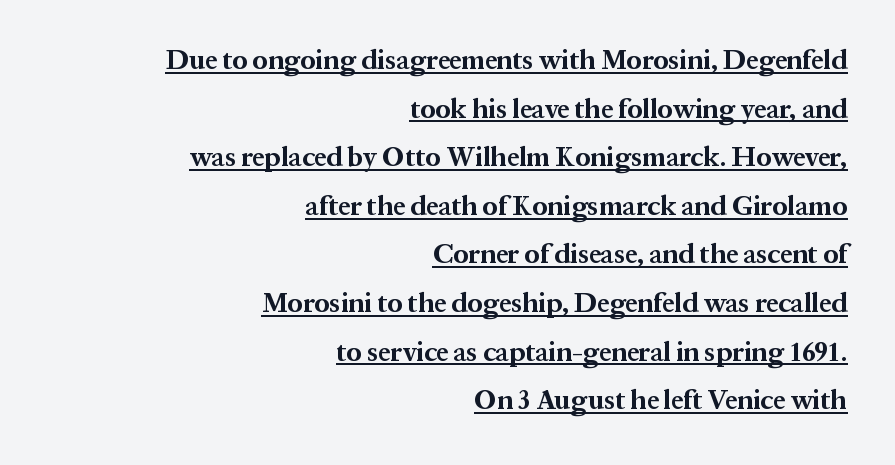
The image shows 27 px bold type, upright; set right-aligned, line spacing 1.8x, normal letter spacing, underlined.
